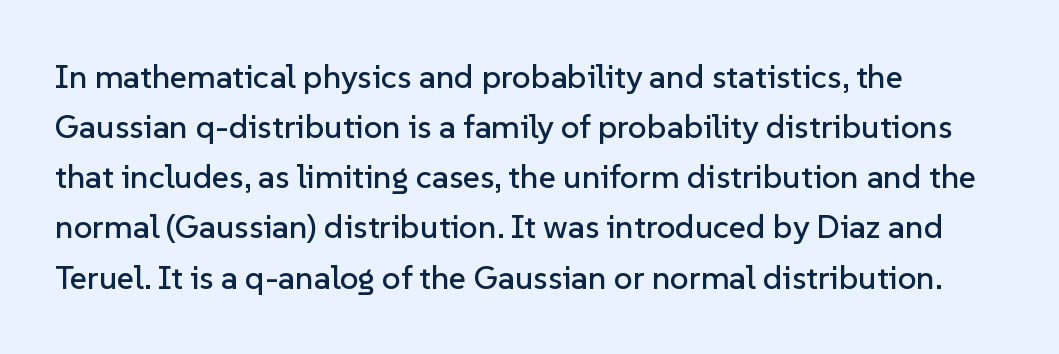
The image shows 33 px sans-serif type, upright; set left-aligned, normal line spacing (1.52x), normal letter spacing, not underlined; low stroke contrast and a medium x-height.
